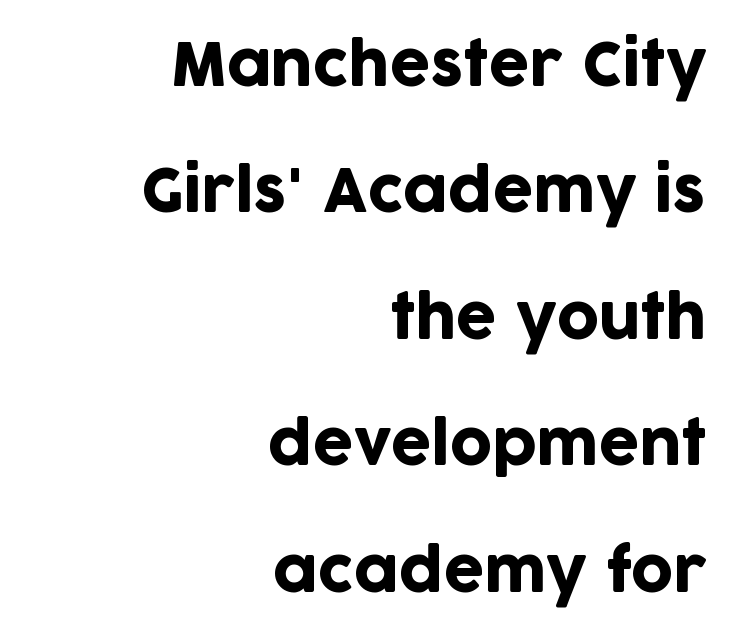
Q: Is the text italic (slanted)? A: No, it is upright.
Q: Is the typeface a serif or a sans-serif typeface? A: Sans-serif.
Q: Is the text underlined? A: No.
Q: How is the paragraph aligned? A: Right-aligned.
Q: Is the spacing between letters normal or unusually wide? A: Normal.
Q: Is the spacing between lines tight, normal or loose? A: Loose.
Q: Width (condensed, normal, or wide)? A: Normal.
Q: Stroke contrast? A: Low.
Q: x-height? A: Large.
Q: Monospaced? A: No.
